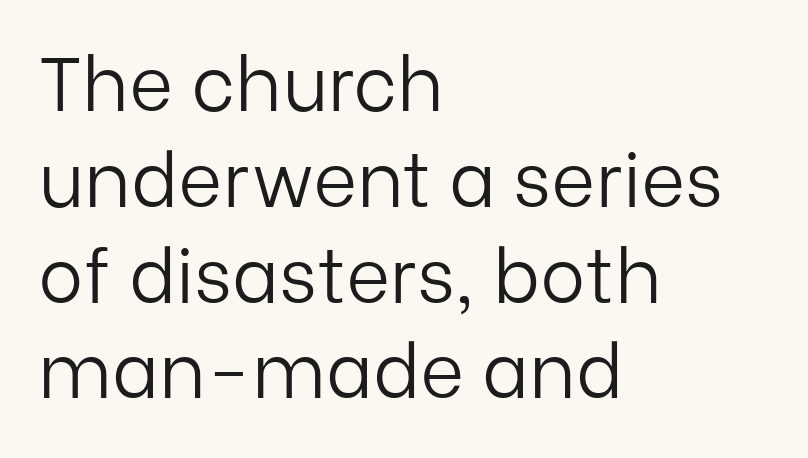
{"serif": "no", "italic": "no", "bold": "no", "weight": "light", "width": "normal", "stroke_contrast": "low", "x_height": "medium", "monospaced": "no", "underline": "no", "align": "left", "line_spacing": "normal", "line_spacing_ratio": 1.26, "letter_spacing": "normal", "letter_spacing_em": 0.0, "glyph_px": 76}
